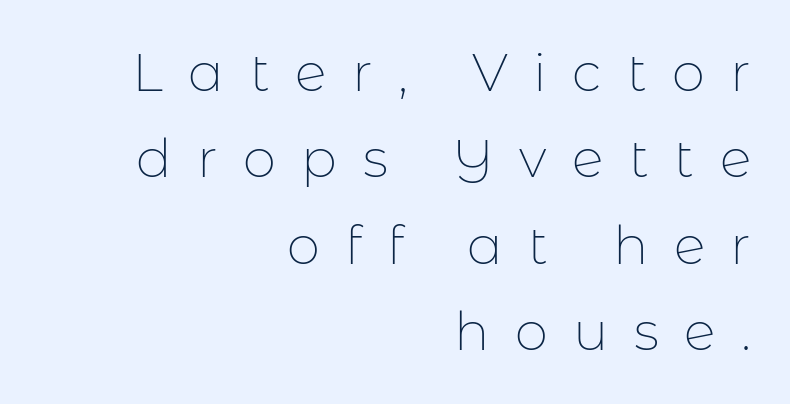
{"serif": "no", "italic": "no", "bold": "no", "weight": "thin", "width": "normal", "stroke_contrast": "low", "x_height": "medium", "monospaced": "no", "underline": "no", "align": "right", "line_spacing": "normal", "line_spacing_ratio": 1.63, "letter_spacing": "wide", "letter_spacing_em": 0.48, "glyph_px": 53}
